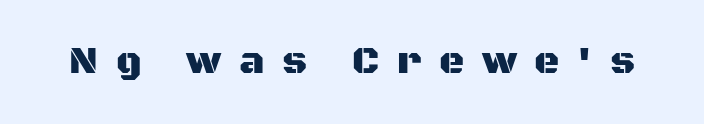
{"serif": "no", "italic": "no", "width": "normal", "stroke_contrast": "medium", "x_height": "large", "monospaced": "no", "underline": "no", "letter_spacing": "wide", "letter_spacing_em": 0.45, "glyph_px": 39}
